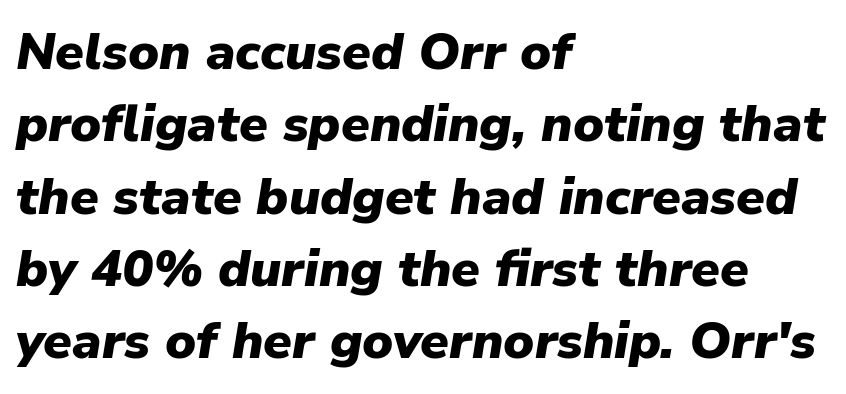
The image shows 52 px heavy type, italic (leaning right); set left-aligned, normal line spacing (1.39x), normal letter spacing, not underlined; low stroke contrast and a medium x-height.
